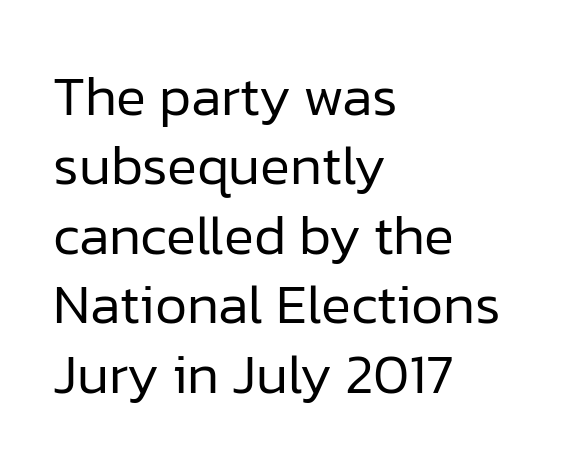
The image shows 56 px regular-weight sans-serif type, upright; set left-aligned, line spacing 1.24x, normal letter spacing, not underlined; low stroke contrast and a medium x-height.
